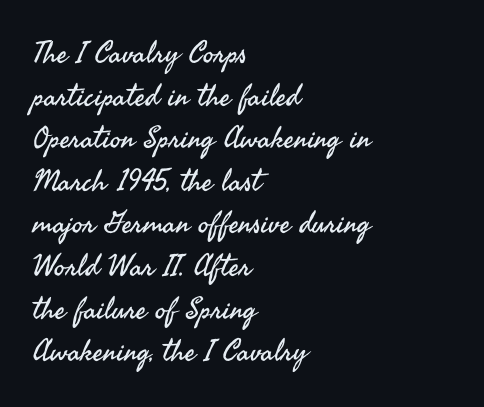
Honestly, the letter spacing is just normal — you wouldn't notice it. Does the type have serifs? No, each stem ends abruptly. Reading down the block, your eye returns to a fixed left position each line. A typesetter would call this proportional, since set widths differ per character.
